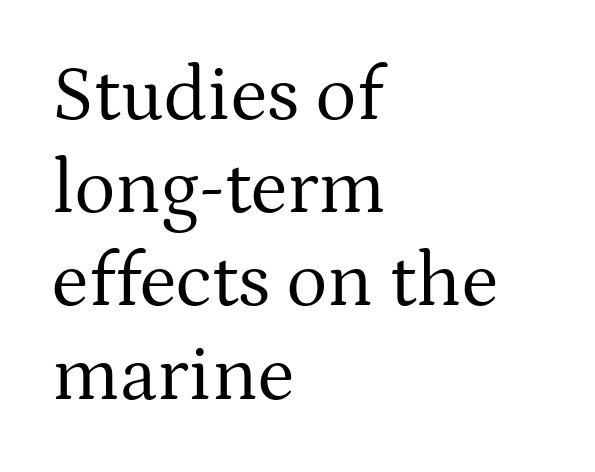
The image shows 77 px regular-weight serif type, upright; set left-aligned, line spacing 1.21x, normal letter spacing, not underlined; medium stroke contrast and a medium x-height.
